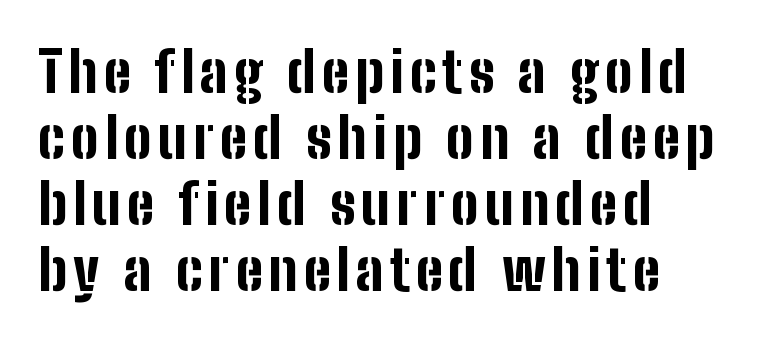
Q: Is the text bold? A: Yes.
Q: Is the text italic (slanted)? A: No, it is upright.
Q: Is the typeface a serif or a sans-serif typeface? A: Sans-serif.
Q: Is the text underlined? A: No.
Q: How is the paragraph aligned? A: Left-aligned.
Q: Width (condensed, normal, or wide)? A: Condensed.
Q: Stroke contrast? A: Low.
Q: x-height? A: Medium.
Q: Monospaced? A: No.
